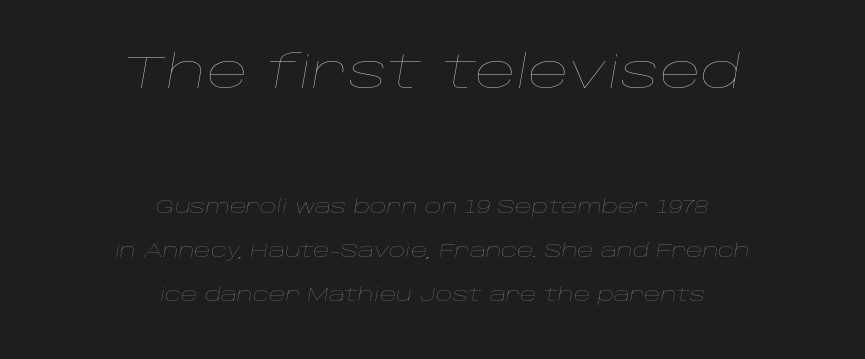
{"italic": "yes", "lean": "right", "slant_degrees": 10, "bold": "no", "weight": "thin", "width": "wide", "stroke_contrast": "low", "x_height": "large", "monospaced": "no", "underline": "no", "align": "center", "line_spacing": "loose", "line_spacing_ratio": 2.45, "letter_spacing": "normal", "letter_spacing_em": 0.0, "larger_block": "first", "size_ratio": 2.5, "glyph_px": 45}
